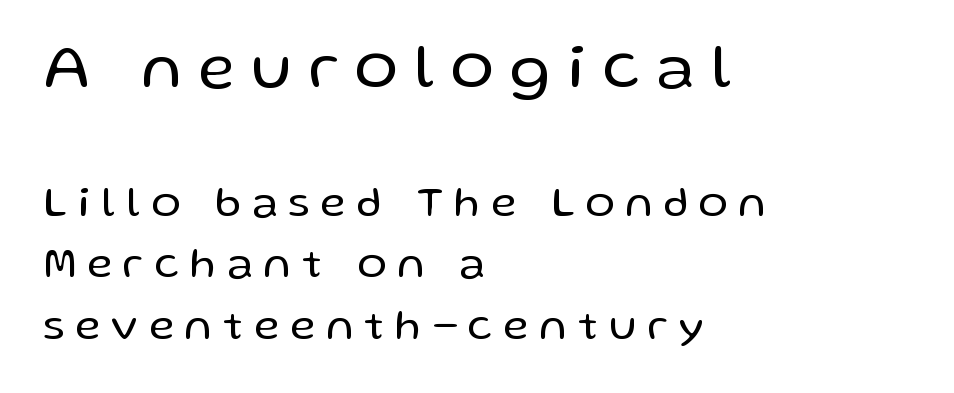
Descender tails drop into unmarked territory. The passage shown begins with its larger block and ends with its smaller one. If you drew a ruler down the left edge, every line would touch it. Type style note: lacks serifs.
